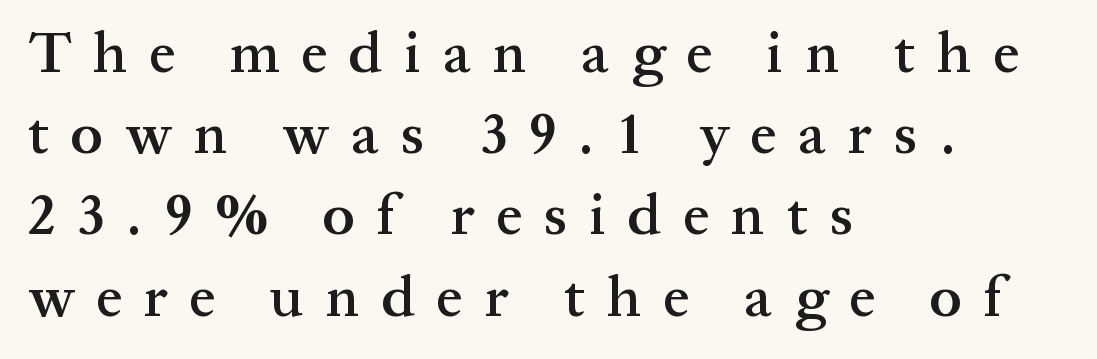
{"serif": "yes", "italic": "no", "bold": "semi", "weight": "semibold", "width": "normal", "stroke_contrast": "medium", "x_height": "medium", "monospaced": "no", "underline": "no", "align": "left", "line_spacing": "normal", "line_spacing_ratio": 1.4, "letter_spacing": "wide", "letter_spacing_em": 0.38, "glyph_px": 58}
